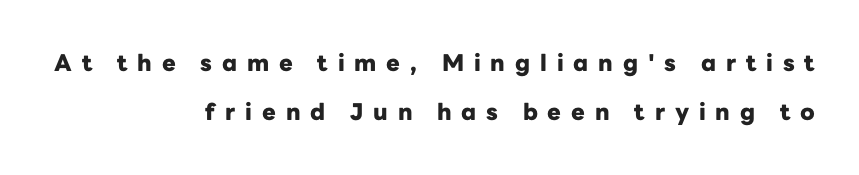
The image shows 23 px bold type, upright; set right-aligned, loose line spacing (2.11x), unusually wide letter spacing (+0.43 em), not underlined.
